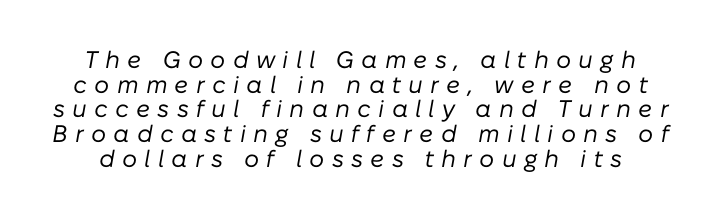
Q: Is the text bold? A: No.
Q: Is the text italic (slanted)? A: Yes, it leans right by about 10 degrees.
Q: Is the text underlined? A: No.
Q: Is the spacing between letters normal or unusually wide? A: Unusually wide.
Q: Is the spacing between lines tight, normal or loose? A: Tight.
